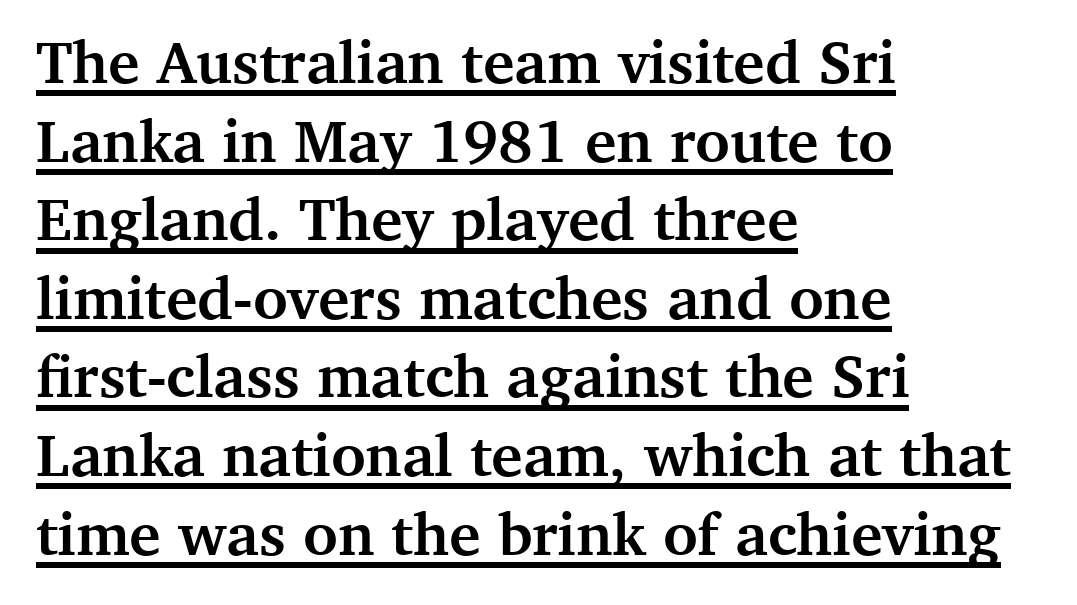
{"serif": "yes", "italic": "no", "bold": "yes", "weight": "semibold", "width": "normal", "stroke_contrast": "medium", "x_height": "medium", "monospaced": "no", "underline": "yes", "align": "left", "line_spacing": "normal", "line_spacing_ratio": 1.31, "letter_spacing": "normal", "letter_spacing_em": 0.0, "glyph_px": 60}
